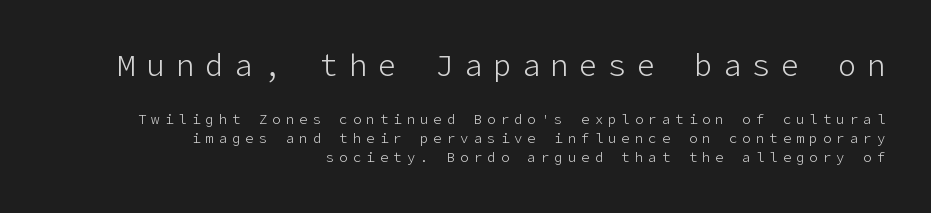
Q: Is the text bold? A: No.
Q: Is the text italic (slanted)? A: No, it is upright.
Q: Is the typeface a serif or a sans-serif typeface? A: Sans-serif.
Q: Is the text underlined? A: No.
Q: How is the paragraph aligned? A: Right-aligned.
Q: Is the spacing between letters normal or unusually wide? A: Unusually wide.
Q: Is the spacing between lines tight, normal or loose? A: Normal.
Q: Which block of text is set in a larger size, the first (top) or the second (bottom)? A: The first (top) one.
Q: Width (condensed, normal, or wide)? A: Normal.
Q: Stroke contrast? A: Low.
Q: x-height? A: Medium.
